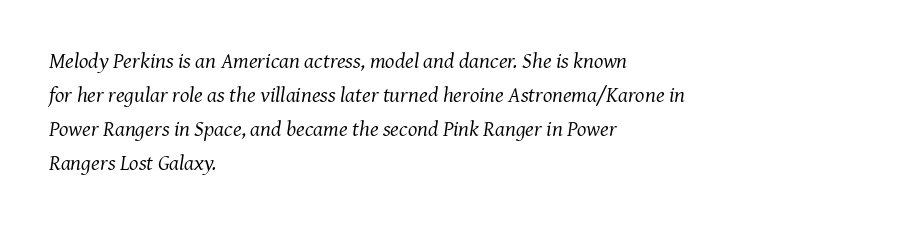
Q: Is the text bold? A: No.
Q: Is the text italic (slanted)? A: Yes, it leans right by about 7 degrees.
Q: Is the text underlined? A: No.
Q: How is the paragraph aligned? A: Left-aligned.
Q: Is the spacing between letters normal or unusually wide? A: Normal.
Q: Is the spacing between lines tight, normal or loose? A: Normal.
